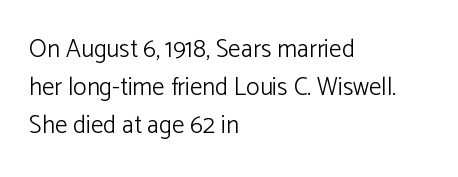
The image shows 25 px text type, upright; set left-aligned, normal line spacing (1.53x), normal letter spacing, not underlined.
